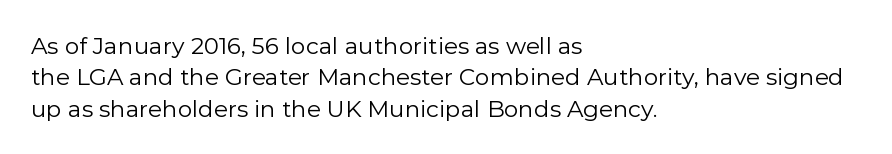
The image shows 23 px text type, upright; set left-aligned, normal line spacing (1.36x), normal letter spacing, not underlined.
